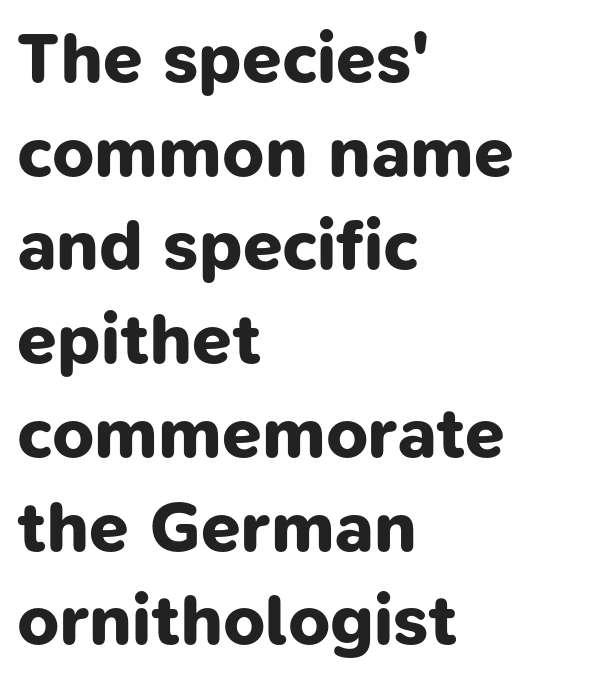
Q: Is the text bold? A: Yes.
Q: Is the typeface a serif or a sans-serif typeface? A: Sans-serif.
Q: Is the text underlined? A: No.
Q: How is the paragraph aligned? A: Left-aligned.
Q: Is the spacing between letters normal or unusually wide? A: Normal.
Q: Is the spacing between lines tight, normal or loose? A: Normal.
Q: Width (condensed, normal, or wide)? A: Normal.
Q: Stroke contrast? A: Low.
Q: x-height? A: Medium.
Q: Monospaced? A: No.
